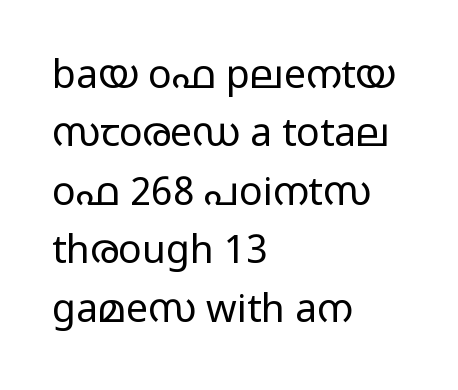
{"serif": "no", "italic": "no", "bold": "no", "weight": "regular", "width": "wide", "stroke_contrast": "low", "x_height": "medium", "monospaced": "no", "underline": "no", "align": "left", "line_spacing": "normal", "line_spacing_ratio": 1.5, "letter_spacing": "normal", "letter_spacing_em": 0.0, "glyph_px": 39}
